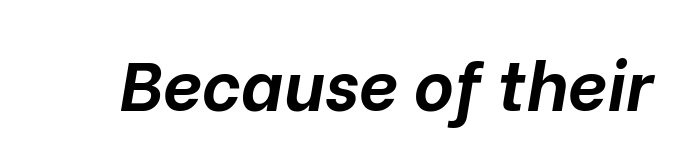
Q: Is the text bold? A: Yes.
Q: Is the text italic (slanted)? A: Yes, it leans right by about 10 degrees.
Q: Is the text underlined? A: No.
Q: Is the spacing between letters normal or unusually wide? A: Normal.
Q: Width (condensed, normal, or wide)? A: Normal.
Q: Stroke contrast? A: Low.
Q: x-height? A: Medium.
Q: Monospaced? A: No.
